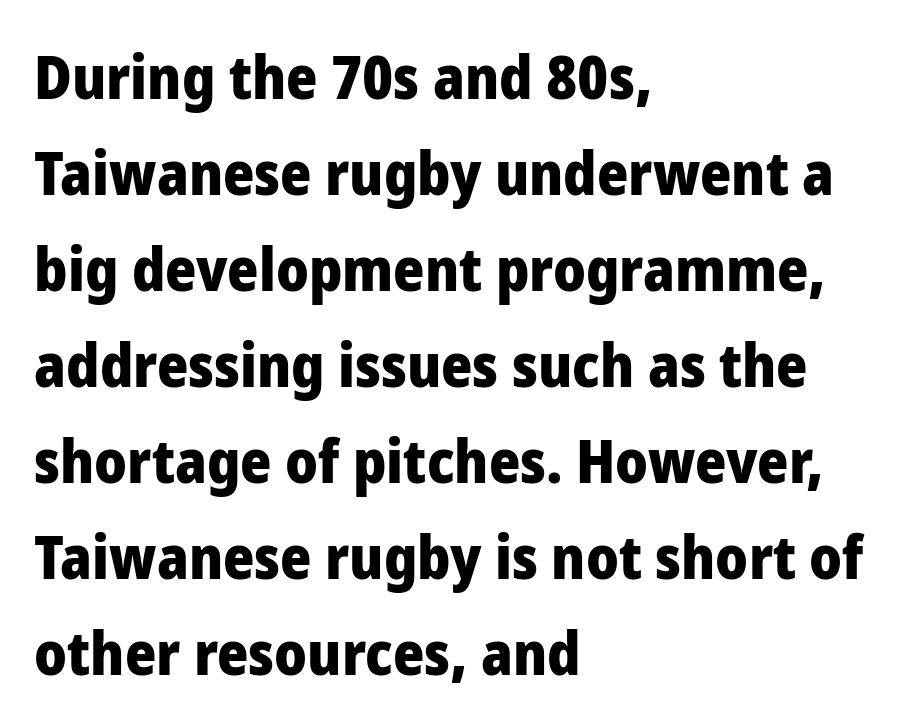
Stroke thickness is high; the sample reads as a true bold. Line beginnings align vertically; line endings do not. It's the straight-up-and-down kind of type. Look at the tracking — it's just the regular setting, nothing added. One glance says typical: line gaps are just what's usual.
